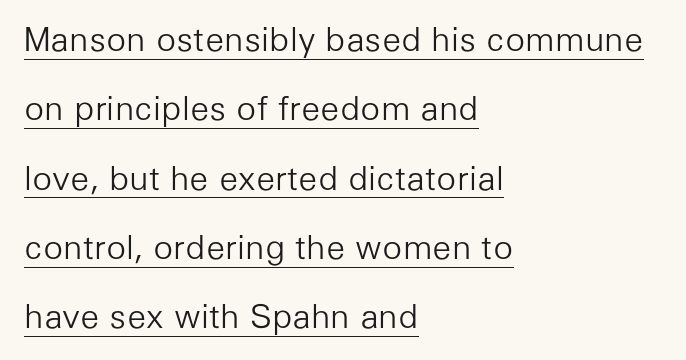
Caption: lettering with a line underneath. No italicization has been applied; the sample stays upright. Summary of vertical rhythm: relaxed, with wide interline spacing. Line beginnings align vertically; line endings do not. Tracking here is standard; glyphs follow each other at the usual distance.
